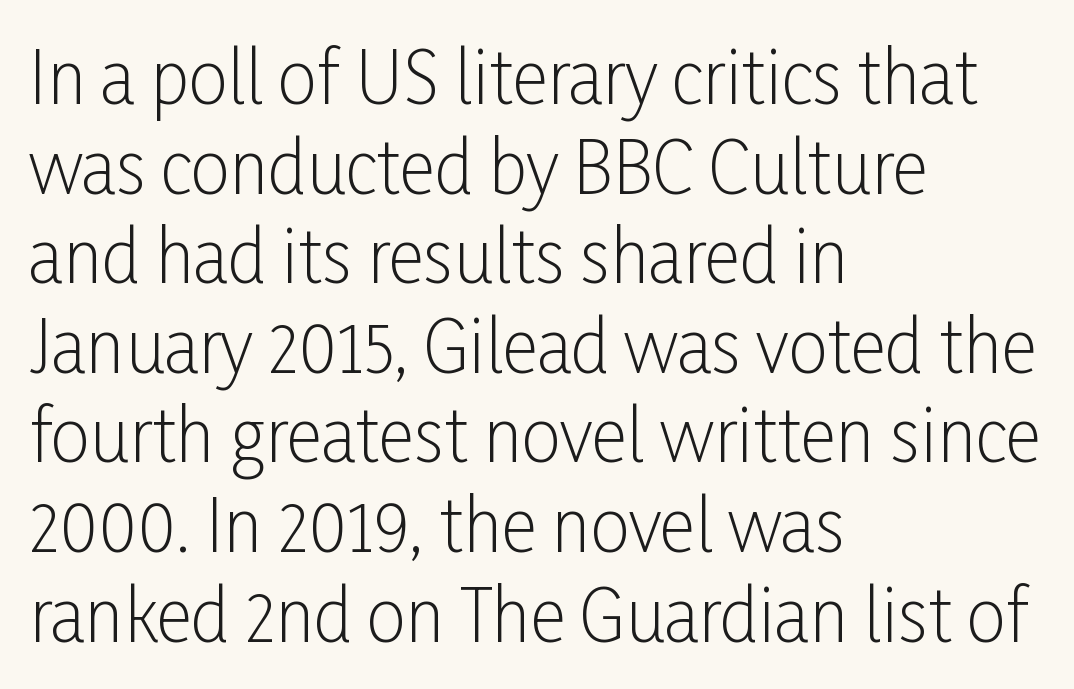
The image shows 70 px light, condensed sans-serif type, upright; set left-aligned, normal line spacing (1.28x), normal letter spacing, not underlined; low stroke contrast and a medium x-height.
